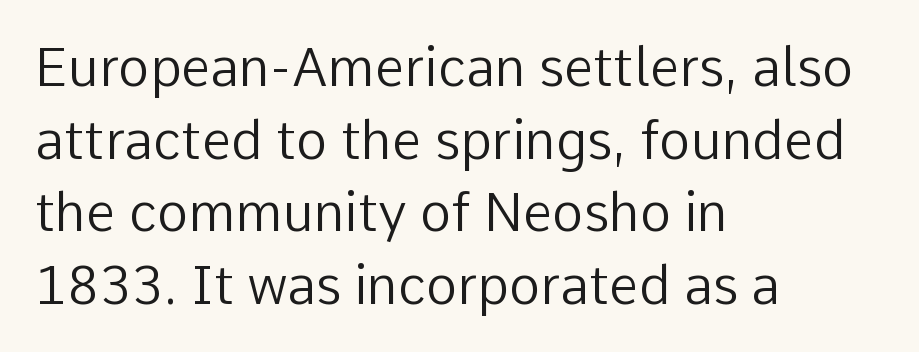
Grotesque or geometric, the face here clearly has no serifs. Letters rest on an invisible, unmarked baseline. Baseline-to-baseline distance is the conventional proportion of letter height. This rendering uses left alignment, leaving the right contour irregular.
